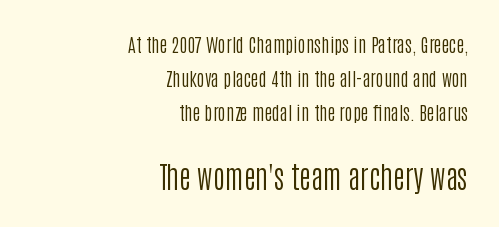
{"serif": "no", "italic": "no", "bold": "no", "weight": "regular", "width": "condensed", "stroke_contrast": "low", "x_height": "large", "monospaced": "no", "underline": "no", "align": "right", "line_spacing_ratio": 1.79, "letter_spacing": "normal", "letter_spacing_em": 0.0, "larger_block": "second", "size_ratio": 1.53, "glyph_px": 29}
